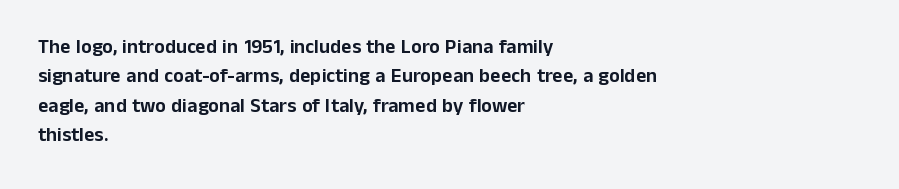
{"italic": "no", "underline": "no", "align": "left", "line_spacing": "normal", "line_spacing_ratio": 1.47, "letter_spacing": "normal", "letter_spacing_em": 0.0, "glyph_px": 20}
